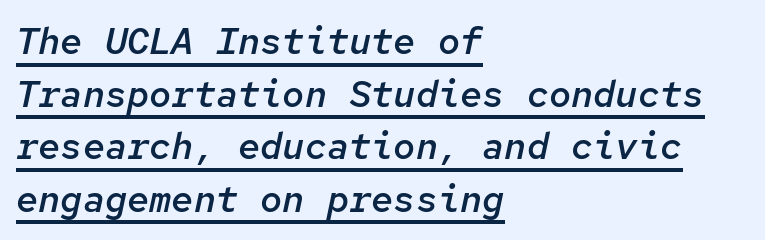
Q: Is the text bold? A: Semi-bold.
Q: Is the text italic (slanted)? A: Yes, it leans right by about 12 degrees.
Q: Is the text underlined? A: Yes.
Q: How is the paragraph aligned? A: Left-aligned.
Q: Is the spacing between letters normal or unusually wide? A: Normal.
Q: Is the spacing between lines tight, normal or loose? A: Normal.
Q: Width (condensed, normal, or wide)? A: Normal.
Q: Stroke contrast? A: Low.
Q: x-height? A: Medium.
Q: Monospaced? A: Yes.
